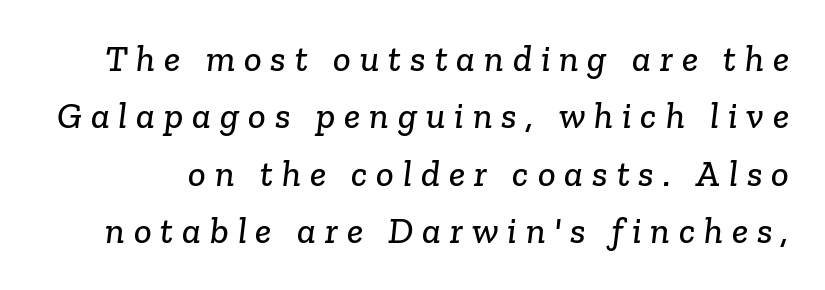
Reading down the column, the eye jumps a familiar distance to each next line. Letter spacing: wide. Spacing verdict: proportional, widths tailored to each character. Observe the serifs anchoring each vertical stroke in this sample.
